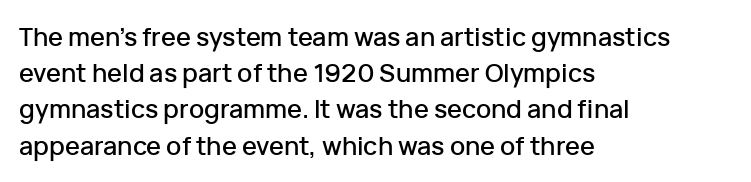
This sample keeps an unexceptional amount of space between lines. Characters follow at the spacing the type designer built in. Leftover space on each line is placed entirely after the last word. Nobody drew a line under any word here. The font's upright variant was chosen for this text.
